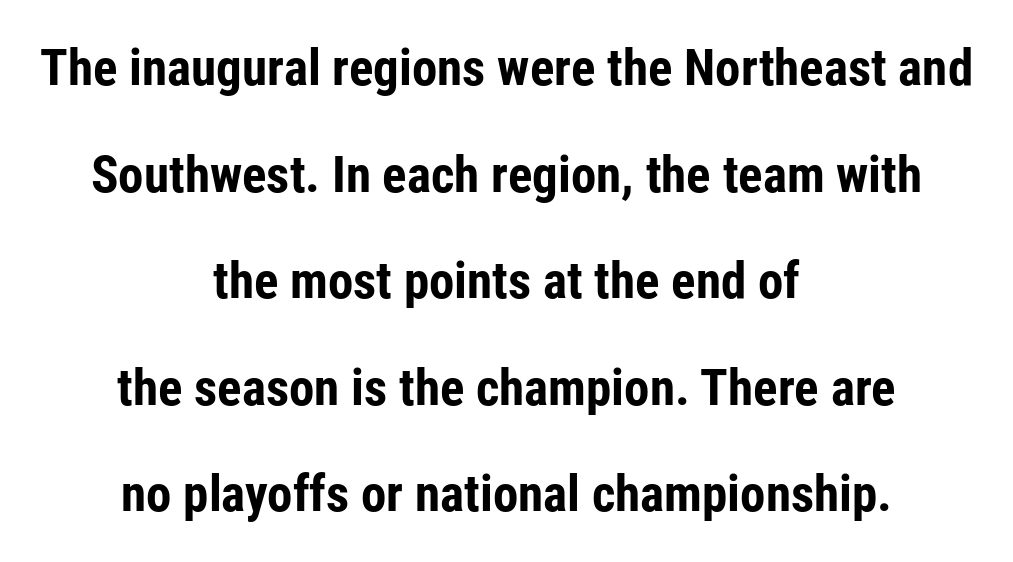
The image shows 51 px bold, condensed sans-serif type, upright; set centered, loose line spacing (2.09x), normal letter spacing, not underlined; low stroke contrast and a medium x-height.
